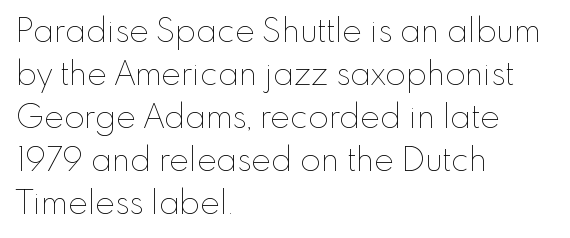
{"italic": "no", "bold": "no", "weight": "thin", "width": "normal", "stroke_contrast": "low", "x_height": "small", "monospaced": "no", "underline": "no", "align": "left", "line_spacing": "normal", "line_spacing_ratio": 1.3, "letter_spacing": "normal", "letter_spacing_em": 0.0, "glyph_px": 33}
